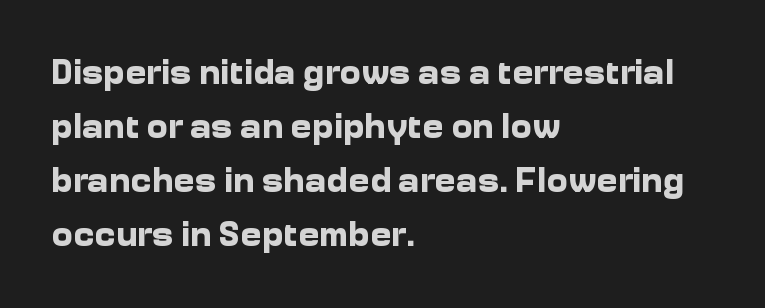
{"serif": "no", "italic": "no", "bold": "yes", "weight": "bold", "width": "normal", "stroke_contrast": "low", "x_height": "medium", "monospaced": "no", "underline": "no", "align": "left", "line_spacing": "normal", "line_spacing_ratio": 1.5, "letter_spacing": "normal", "letter_spacing_em": 0.0, "glyph_px": 36}
